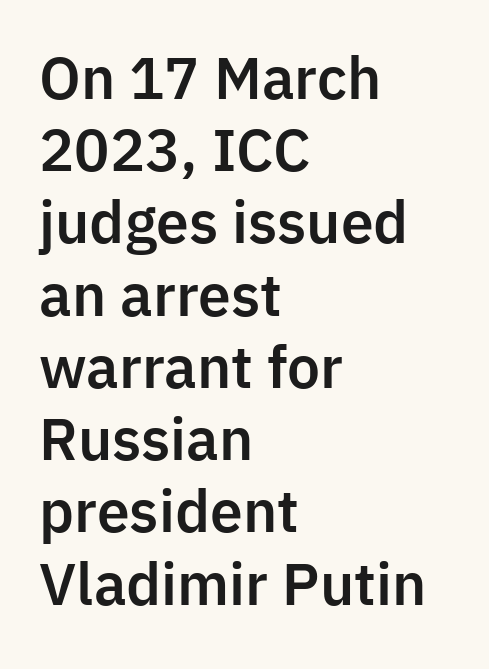
{"serif": "no", "italic": "no", "width": "normal", "stroke_contrast": "low", "x_height": "medium", "monospaced": "no", "underline": "no", "align": "left", "line_spacing": "normal", "line_spacing_ratio": 1.29, "letter_spacing": "normal", "letter_spacing_em": 0.0, "glyph_px": 56}
